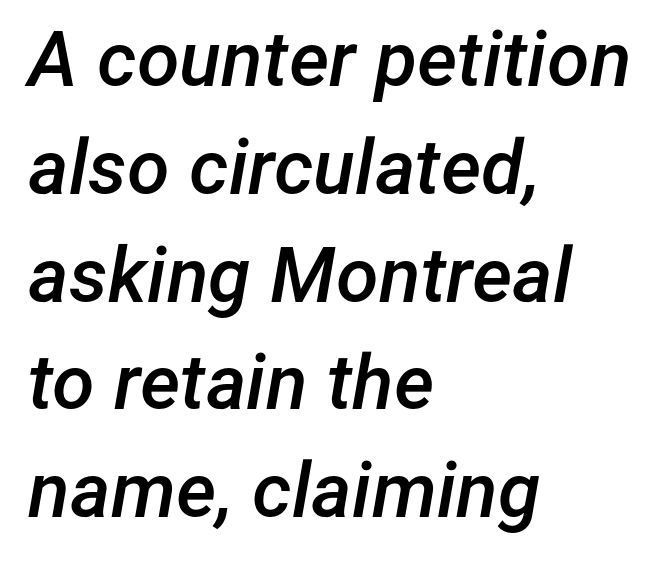
The image shows 77 px semibold type, italic (leaning right); set left-aligned, normal line spacing (1.4x), normal letter spacing, not underlined; low stroke contrast and a medium x-height.
